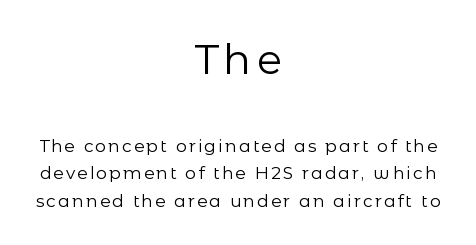
Serifs: no, the terminals of the letterforms are clean. Designer's note — italics off, roman on. The lines sit at an ordinary, default distance from one another. A clean baseline with only descenders dipping below it. The setting favours the middle, as headings and verse often do. Note the varied advance widths — an 'i' is clearly narrower than an 'm'.
